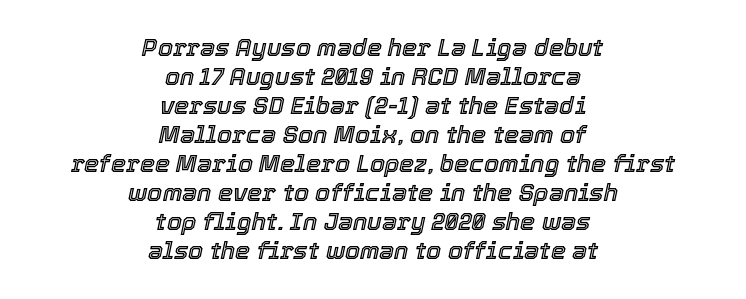
The foot of each line stays bare and open. Nobody touched the tracking dial on this one. When letters slant like this, we call the style italic. The passage is arranged like a title page — every line centered.
